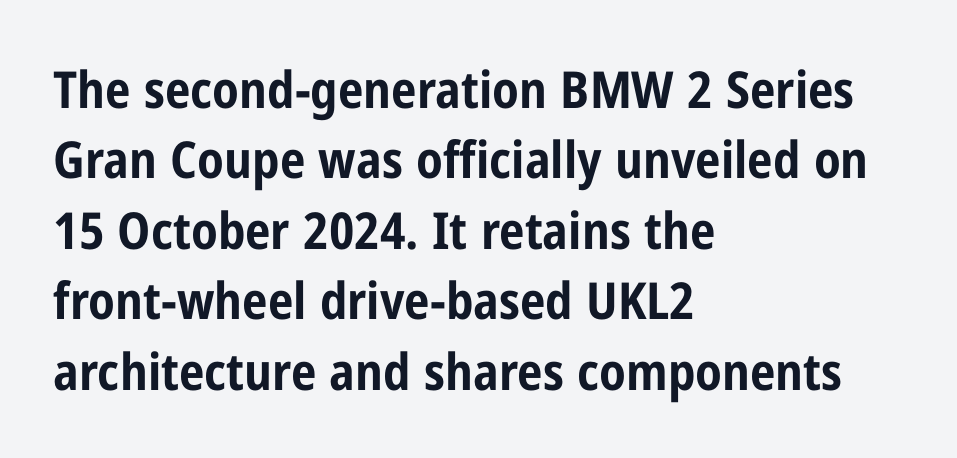
Q: Is the text bold? A: Yes.
Q: Is the text italic (slanted)? A: No, it is upright.
Q: Is the typeface a serif or a sans-serif typeface? A: Sans-serif.
Q: Is the text underlined? A: No.
Q: How is the paragraph aligned? A: Left-aligned.
Q: Is the spacing between letters normal or unusually wide? A: Normal.
Q: Is the spacing between lines tight, normal or loose? A: Normal.
Q: Width (condensed, normal, or wide)? A: Condensed.
Q: Stroke contrast? A: Low.
Q: x-height? A: Medium.
Q: Monospaced? A: No.
